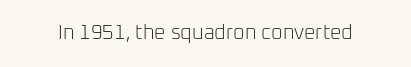
{"italic": "no", "bold": "no", "underline": "no", "letter_spacing": "normal", "letter_spacing_em": 0.0, "glyph_px": 20}
